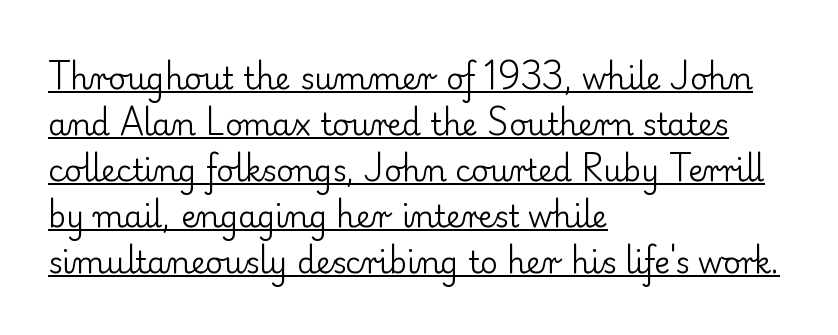
A typesetter would call this zero additional tracking. Which margin do the lines hug? The left one — the right edge is uneven. The face looks like a standard text weight, possibly lighter. Spacing verdict: proportional, widths tailored to each character. The text was rendered using a seriffed face with decorative stroke endings. Quick note: underline on.
